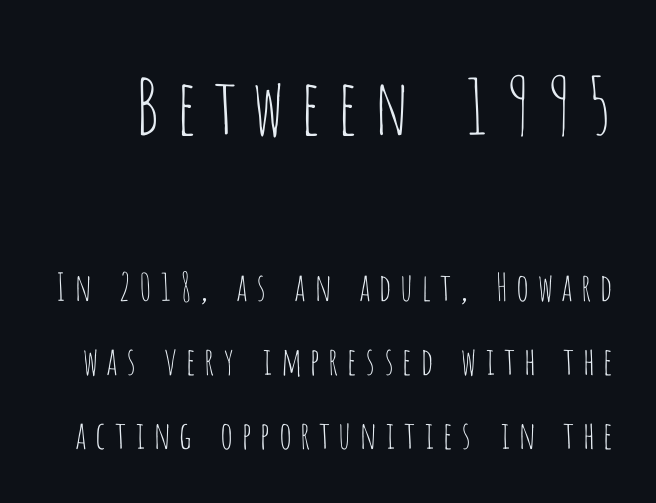
{"serif": "no", "italic": "no", "bold": "no", "weight": "thin", "width": "condensed", "stroke_contrast": "low", "x_height": "large", "monospaced": "no", "underline": "no", "line_spacing": "loose", "line_spacing_ratio": 1.96, "larger_block": "first", "size_ratio": 2.03, "glyph_px": 77}
